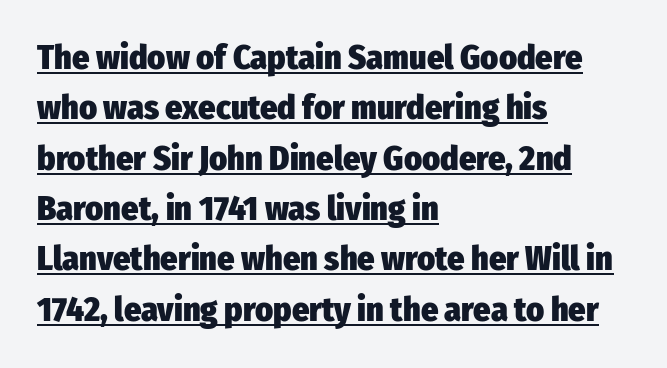
The paragraph shown leans on its left margin. Is the type bold? Yes — the strokes are clearly thick and heavy. Do the letters lean? They stand straight. Letterform terminals end flat and unadorned throughout the passage.
